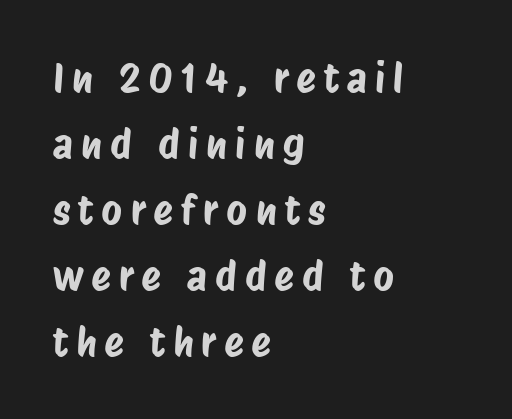
{"serif": "no", "width": "condensed", "stroke_contrast": "low", "x_height": "large", "monospaced": "no", "underline": "no", "align": "left", "line_spacing": "normal", "line_spacing_ratio": 1.65, "letter_spacing": "wide", "letter_spacing_em": 0.2, "glyph_px": 40}
